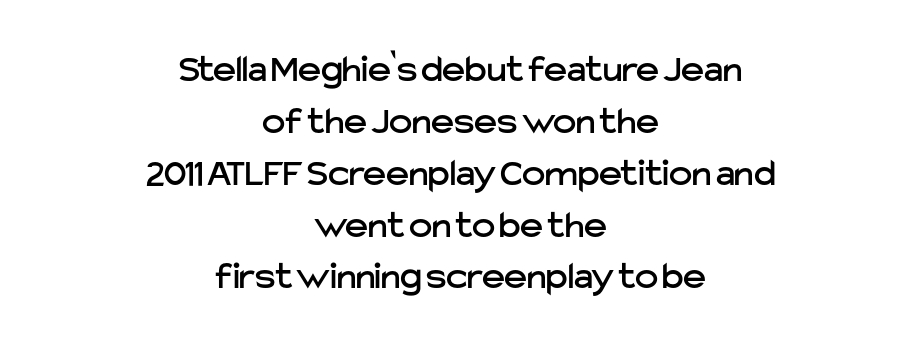
The image shows 39 px sans-serif type, upright; set centered, normal line spacing (1.33x), normal letter spacing, not underlined; low stroke contrast and a medium x-height.
